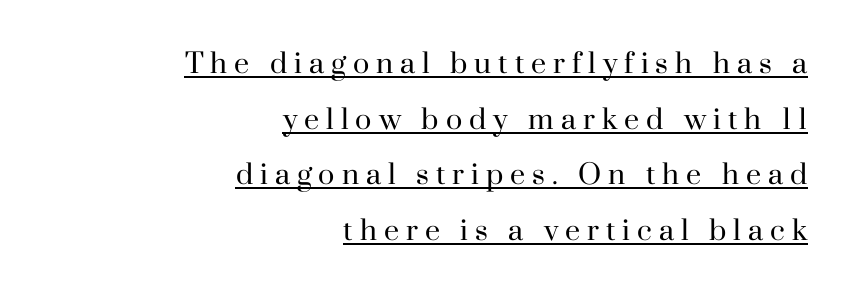
The characters are drawn with everyday or finer stroke widths. Beneath each row of characters lies a ruled line. How would I describe the line gaps? Wide and relaxed. The type sits square on the baseline with zero lean.
